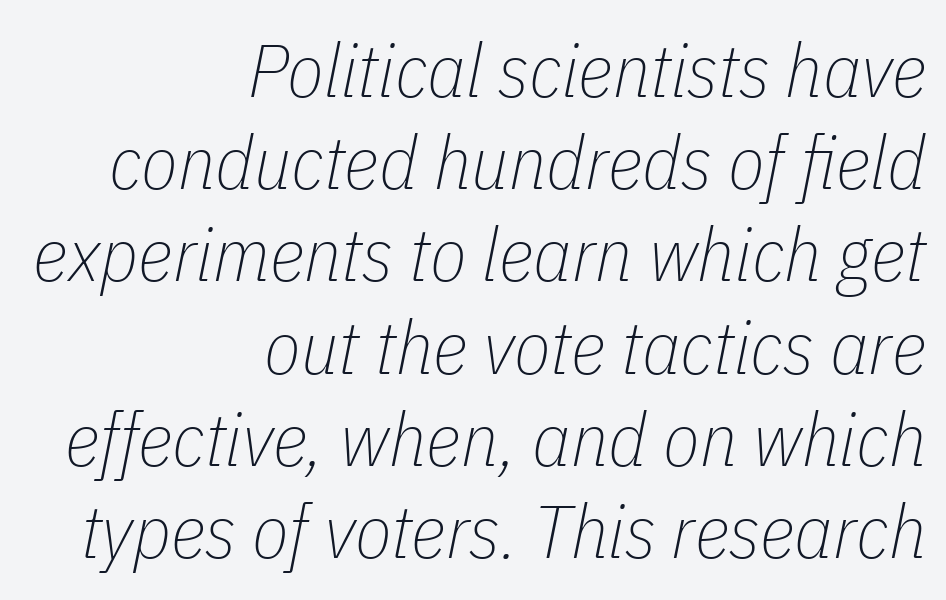
{"italic": "yes", "lean": "right", "slant_degrees": 11, "bold": "no", "weight": "thin", "width": "condensed", "stroke_contrast": "low", "x_height": "medium", "monospaced": "no", "underline": "no", "align": "right", "line_spacing_ratio": 1.23, "letter_spacing": "normal", "letter_spacing_em": 0.0, "glyph_px": 75}
